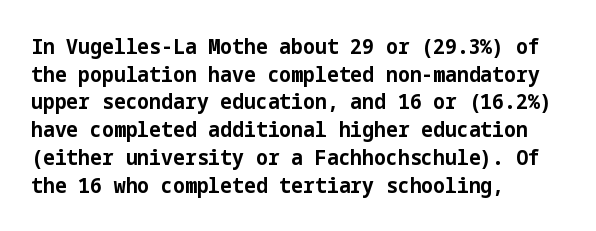
It's the straight-up-and-down kind of type. The words here are not underlined. Summary of vertical rhythm: regular, with standard interline spacing. Alignment: flush left. The rendering keeps characters at their native spacing.
